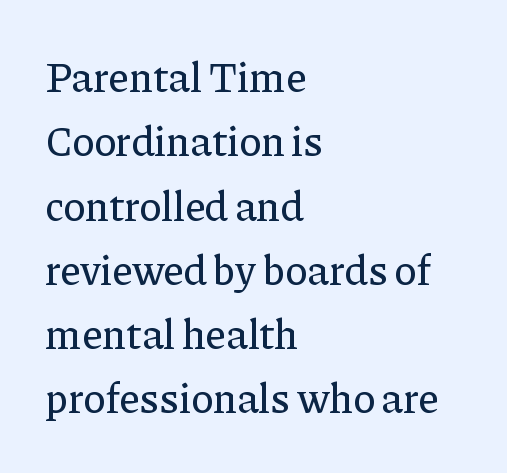
The image shows 42 px serif type, upright; set left-aligned, normal line spacing (1.53x), normal letter spacing, not underlined; low stroke contrast and a medium x-height.
